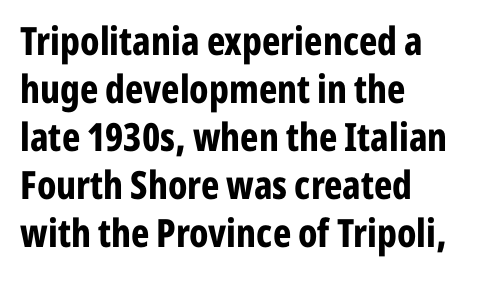
{"serif": "no", "italic": "no", "bold": "yes", "weight": "bold", "width": "condensed", "stroke_contrast": "low", "x_height": "medium", "monospaced": "no", "underline": "no", "align": "left", "line_spacing_ratio": 1.23, "letter_spacing": "normal", "letter_spacing_em": 0.0, "glyph_px": 39}
